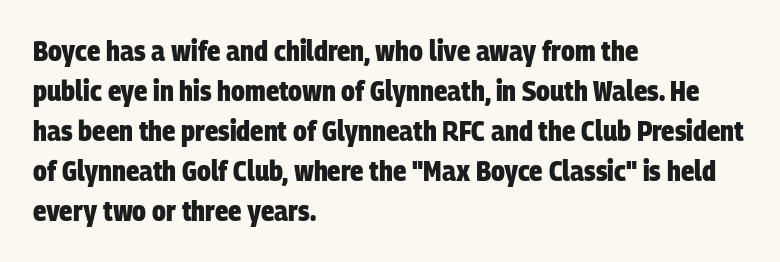
{"serif": "no", "bold": "yes", "weight": "heavy", "width": "condensed", "stroke_contrast": "low", "x_height": "large", "monospaced": "no", "underline": "no", "align": "left", "line_spacing": "normal", "line_spacing_ratio": 1.43, "letter_spacing": "normal", "letter_spacing_em": 0.0, "glyph_px": 28}
